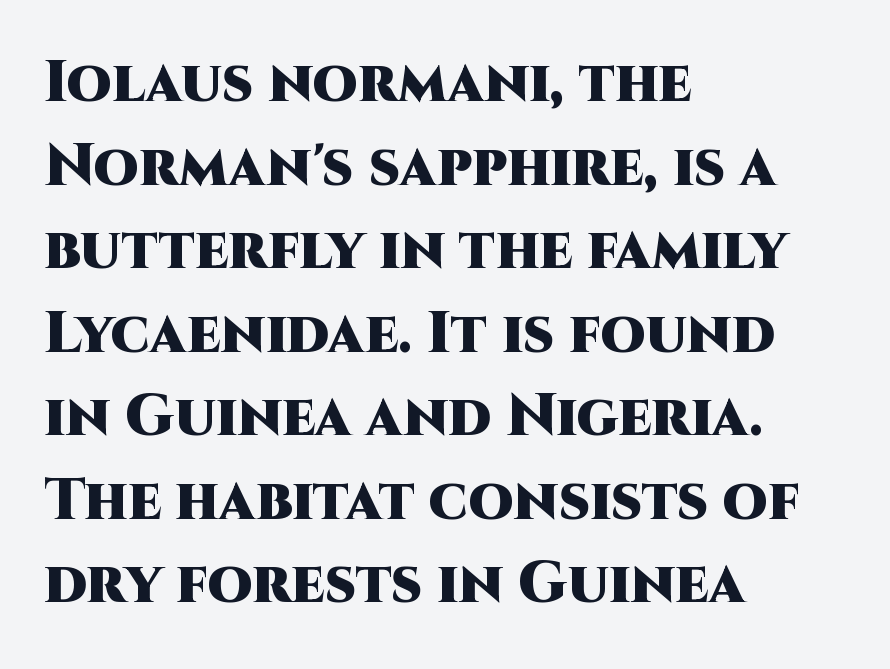
{"serif": "no", "italic": "no", "bold": "yes", "weight": "heavy", "width": "normal", "stroke_contrast": "high", "x_height": "large", "monospaced": "no", "underline": "no", "align": "left", "line_spacing": "normal", "line_spacing_ratio": 1.44, "letter_spacing": "normal", "letter_spacing_em": 0.0, "glyph_px": 58}
